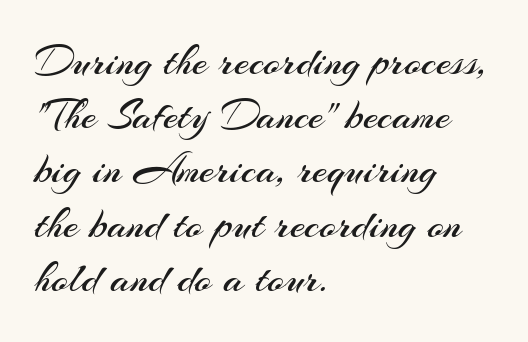
{"serif": "no", "bold": "no", "weight": "regular", "width": "normal", "stroke_contrast": "medium", "x_height": "small", "monospaced": "no", "underline": "no", "align": "left", "line_spacing": "normal", "line_spacing_ratio": 1.26, "letter_spacing": "normal", "letter_spacing_em": 0.0, "glyph_px": 43}
